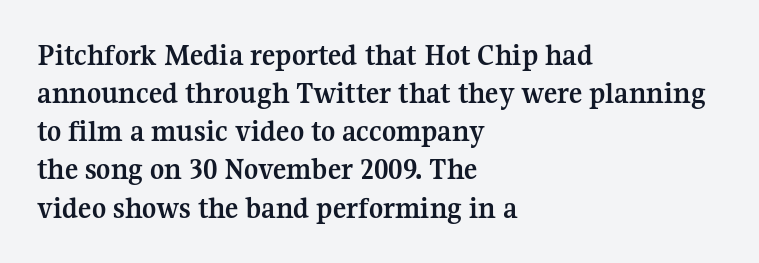
{"serif": "yes", "italic": "no", "bold": "yes", "weight": "semibold", "width": "normal", "stroke_contrast": "medium", "x_height": "medium", "monospaced": "no", "underline": "no", "align": "left", "line_spacing_ratio": 1.23, "letter_spacing": "normal", "letter_spacing_em": 0.0, "glyph_px": 31}
